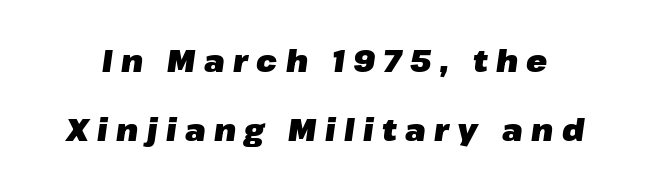
Descenders hang freely into open space. This is oblique type, the kind used for emphasis or titles. The letters are spread apart with noticeably loose tracking. Note the varied advance widths — an 'i' is clearly narrower than an 'm'. This is heavy type, rendered in bold. Students, observe: this is what heavily led, spacious text looks like.
